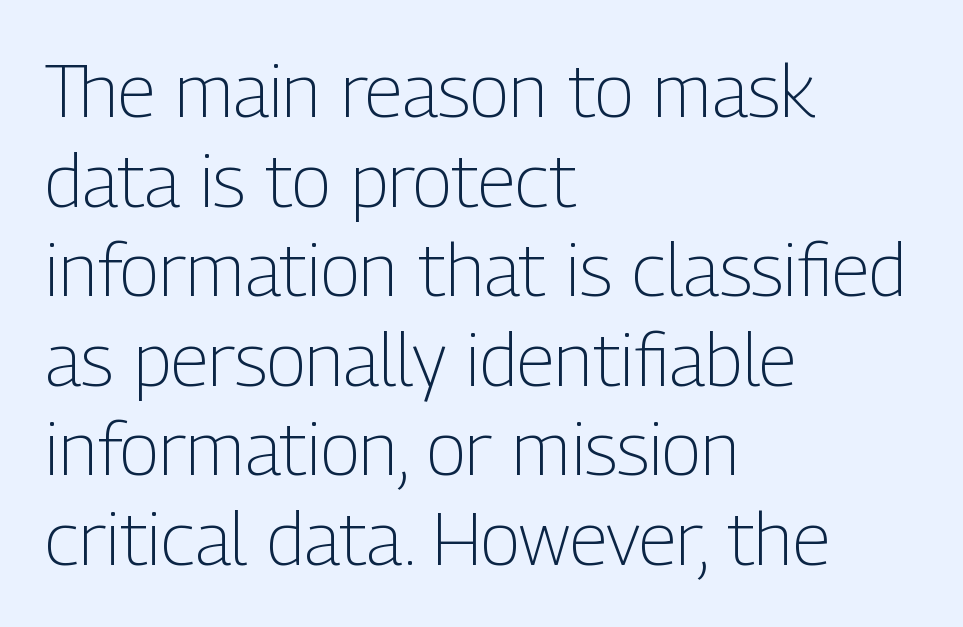
Q: Is the text bold? A: No.
Q: Is the text italic (slanted)? A: No, it is upright.
Q: Is the typeface a serif or a sans-serif typeface? A: Sans-serif.
Q: Is the text underlined? A: No.
Q: How is the paragraph aligned? A: Left-aligned.
Q: Is the spacing between letters normal or unusually wide? A: Normal.
Q: Width (condensed, normal, or wide)? A: Condensed.
Q: Stroke contrast? A: Low.
Q: x-height? A: Medium.
Q: Monospaced? A: No.
